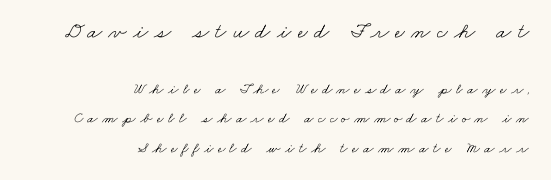
Q: Is the text bold? A: No.
Q: Is the text underlined? A: No.
Q: How is the paragraph aligned? A: Right-aligned.
Q: Is the spacing between letters normal or unusually wide? A: Unusually wide.
Q: Is the spacing between lines tight, normal or loose? A: Loose.
Q: Which block of text is set in a larger size, the first (top) or the second (bottom)? A: The first (top) one.
